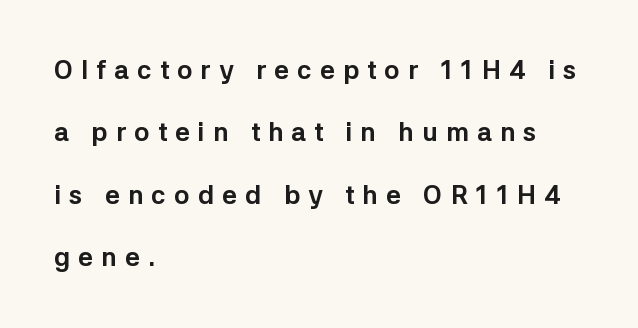
{"italic": "no", "bold": "yes", "underline": "no", "align": "left", "line_spacing": "loose", "line_spacing_ratio": 2.4, "letter_spacing": "wide", "letter_spacing_em": 0.31, "glyph_px": 26}
